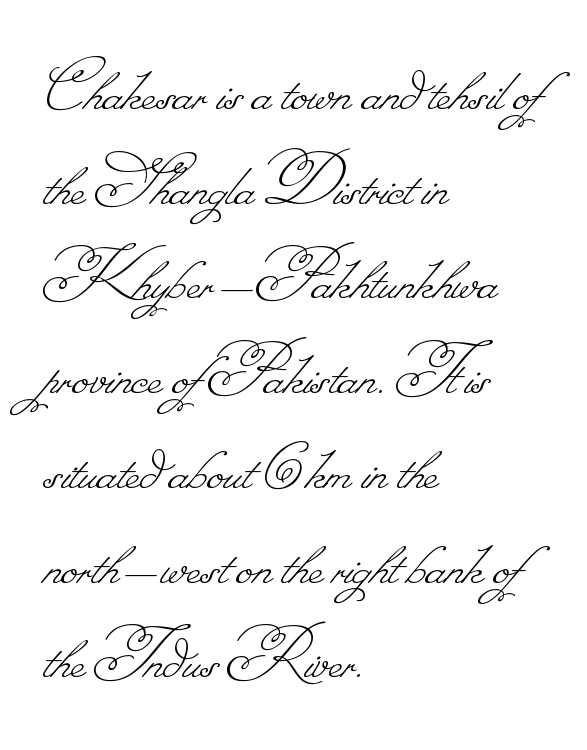
{"bold": "no", "weight": "thin", "width": "normal", "stroke_contrast": "low", "monospaced": "no", "underline": "no", "align": "left", "line_spacing_ratio": 1.23, "letter_spacing": "normal", "letter_spacing_em": 0.0, "glyph_px": 77}
